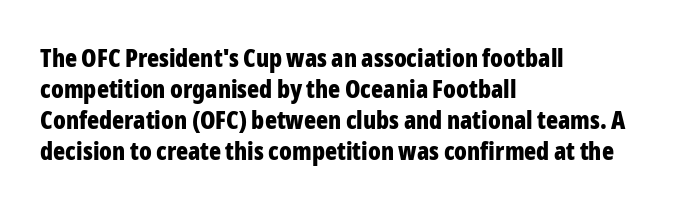
You'd pick this weight for a headline — it's a proper bold. Upright lettering throughout. Nothing unusual about the tracking: characters are spaced as the font intends. Check the space under the baseline: it is left empty.
